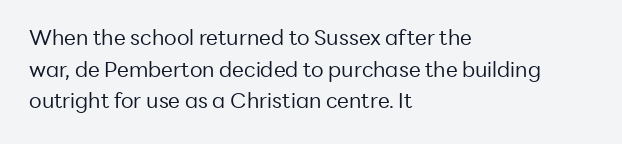
Style check: upright. Leftover space on each line is placed entirely after the last word. The rows are spaced the way most documents space them. The font is comparable to plain body text, perhaps lighter. Honestly, there is no underline to notice here at all. Nobody touched the tracking dial on this one.
